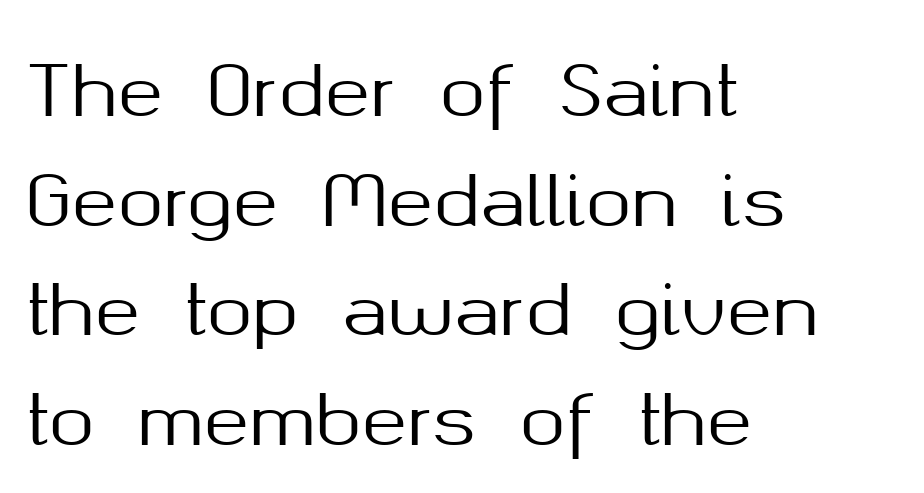
The image shows 69 px sans-serif type, upright; set left-aligned, normal line spacing (1.59x), normal letter spacing, not underlined; medium stroke contrast and a medium x-height.
